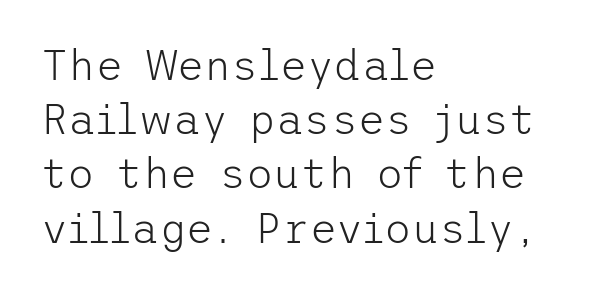
Rule under the text: the space is simply empty. Ink coverage per letter is moderate at most. The passage shown has conventional tracking throughout. Look at the bottom of the vertical strokes: they stop flat, with no serifs.
